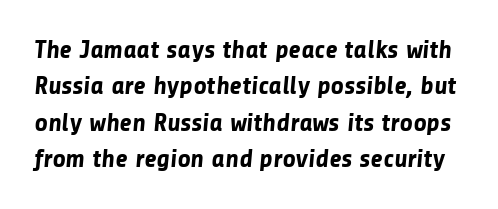
Q: Is the text bold? A: Yes.
Q: Is the text underlined? A: No.
Q: Is the spacing between letters normal or unusually wide? A: Normal.
Q: Is the spacing between lines tight, normal or loose? A: Normal.
